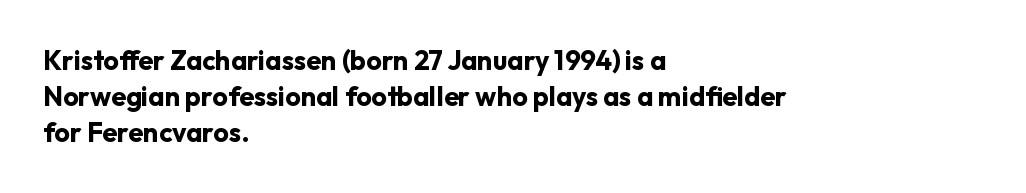
Q: Is the text bold? A: Yes.
Q: Is the text italic (slanted)? A: No, it is upright.
Q: Is the text underlined? A: No.
Q: How is the paragraph aligned? A: Left-aligned.
Q: Is the spacing between letters normal or unusually wide? A: Normal.
Q: Is the spacing between lines tight, normal or loose? A: Normal.
